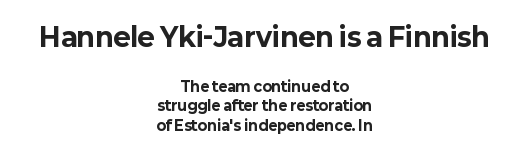
Typographic density is high because the face is bold. Nothing unusual about the tracking: characters are spaced as the font intends. Regarding leading, the lines here are spaced in the standard way. Nope, not italic — everything's standing straight. Beneath every word, the page is bare.
